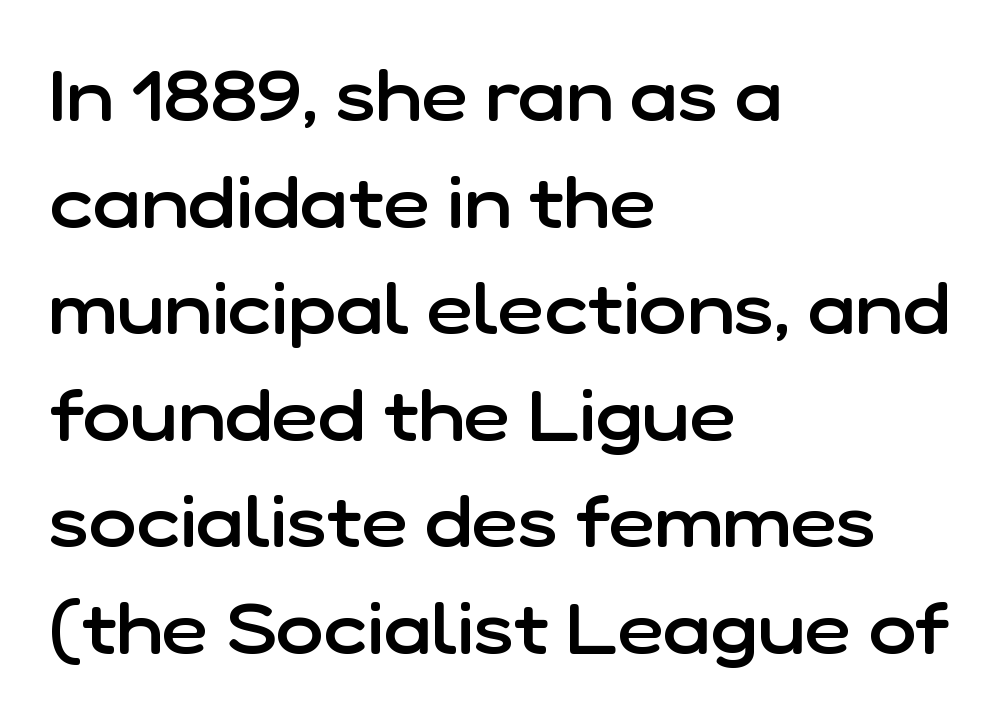
The passage shown is typed in a proportional face where columns would drift. The typeface chosen for these lines omits serifs. Do the letters lean? They stand straight. Nobody touched the tracking dial on this one. Is there much room between lines? A standard amount, neither cramped nor airy. The strokes are fattened partway — semibold, not bold.
